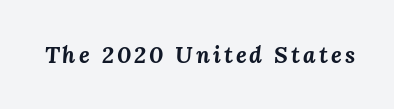
Q: Is the text bold? A: Yes.
Q: Is the text italic (slanted)? A: Yes, it leans right by about 3 degrees.
Q: Is the text underlined? A: No.
